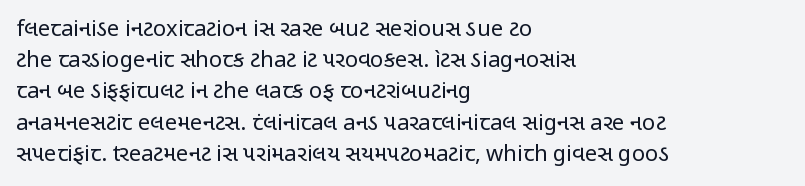
Every row of glyphs begins at an identical x-position on the left. The typesetting does not lean heavy: it is not bold. One glance says typical: line gaps are just what's usual. Underlining? Definitely not there.
